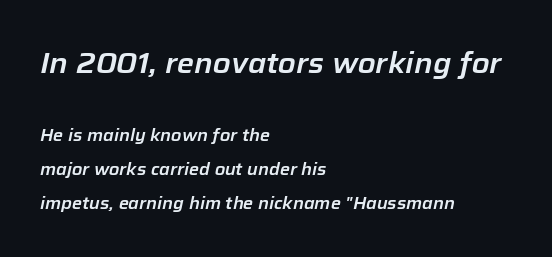
{"italic": "yes", "lean": "right", "slant_degrees": 12, "width": "normal", "stroke_contrast": "low", "x_height": "medium", "monospaced": "no", "underline": "no", "align": "left", "line_spacing": "loose", "line_spacing_ratio": 1.99, "letter_spacing": "normal", "letter_spacing_em": 0.0, "larger_block": "first", "size_ratio": 1.71, "glyph_px": 29}
